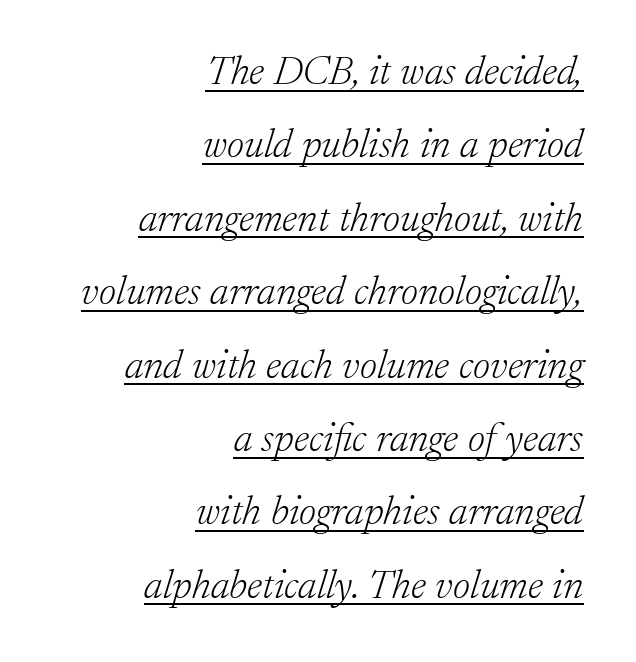
Leftover space on each line is placed entirely before the opening word. Stroke mass is kept to a normal reading level or below. These lines are rendered in a variable-pitch font. The face used here appears with an underline applied.
